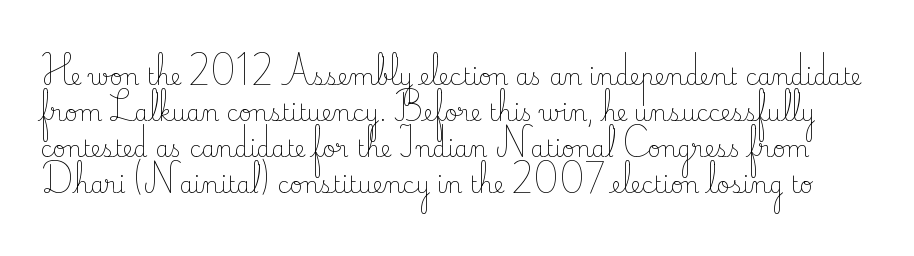
The image shows 23 px text type, upright; set normal line spacing (1.57x), normal letter spacing, not underlined.
